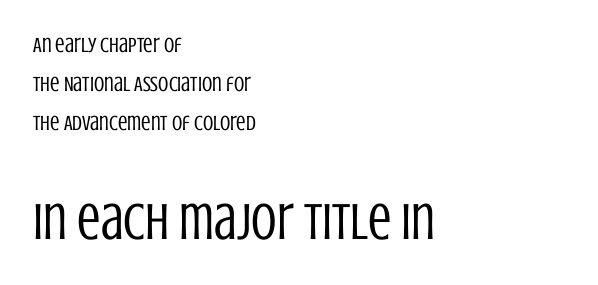
You could not count columns in this text — the font is proportionally spaced. Size hierarchy here favors the trailing block over the leading one. The type sits square on the baseline with zero lean. Default kerning and tracking; the words read as compact shapes. Which margin do the lines hug? The left one — the right edge is uneven.
